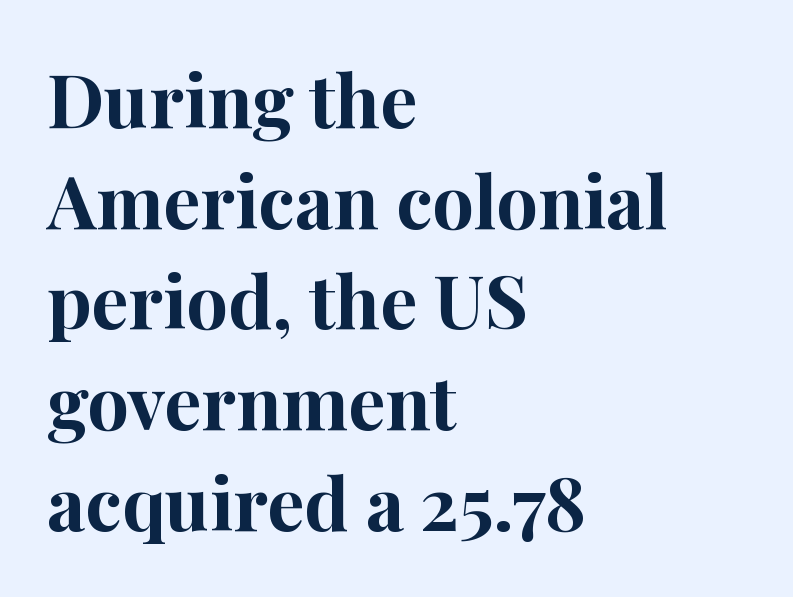
This sample has the flowing, uneven cadence of proportional lettering. On the weight axis this lands at bold, roughly 700. The letters carry serifs — small finishing strokes at the ends of their stems. Every row of glyphs begins at an identical x-position on the left. Check the space under the baseline: it is left empty.
